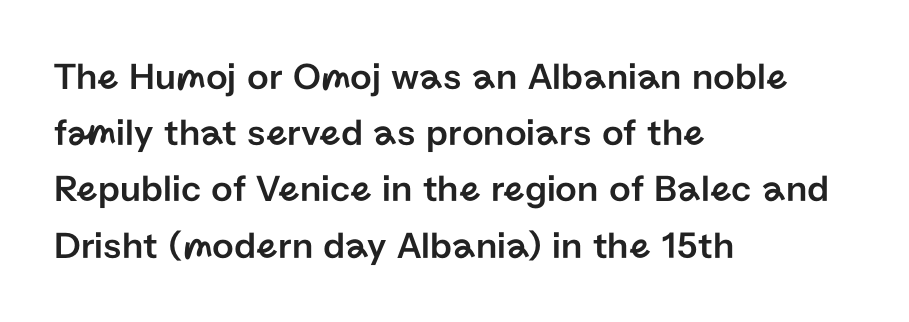
The image shows 38 px sans-serif type, upright; set left-aligned, normal line spacing (1.48x), normal letter spacing, not underlined; low stroke contrast and a medium x-height.
